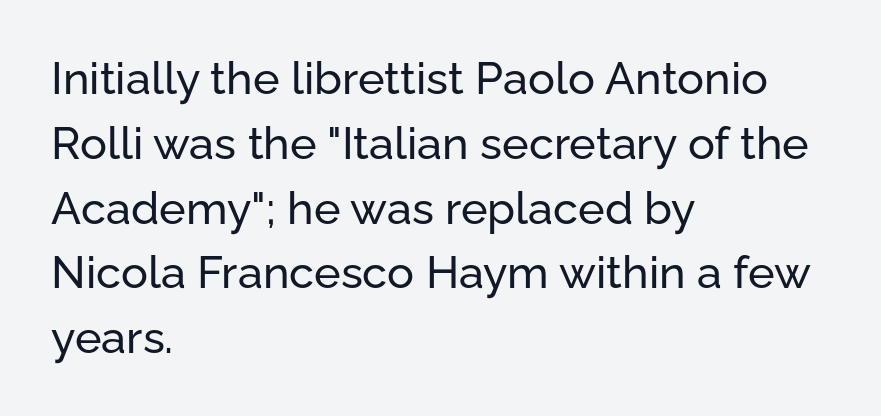
The image shows 45 px sans-serif type, upright; set left-aligned, normal line spacing (1.44x), normal letter spacing, not underlined; low stroke contrast and a medium x-height.
